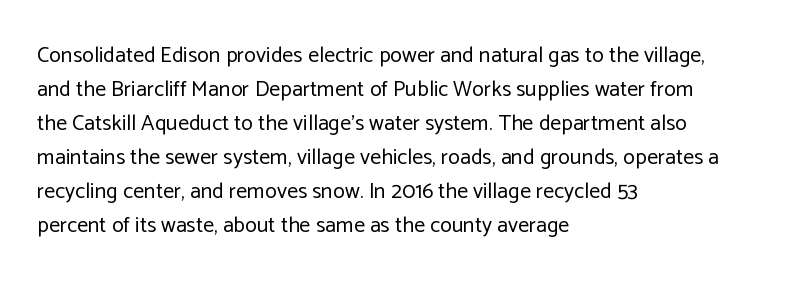
{"italic": "no", "bold": "no", "underline": "no", "align": "left", "line_spacing": "normal", "line_spacing_ratio": 1.55, "letter_spacing": "normal", "letter_spacing_em": 0.0, "glyph_px": 22}
